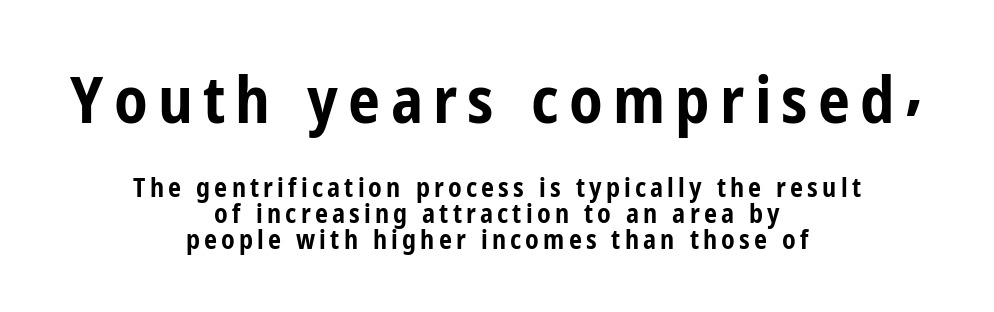
Q: Is the text bold? A: Yes.
Q: Is the text italic (slanted)? A: No, it is upright.
Q: Is the typeface a serif or a sans-serif typeface? A: Sans-serif.
Q: Is the text underlined? A: No.
Q: How is the paragraph aligned? A: Centered.
Q: Is the spacing between lines tight, normal or loose? A: Tight.
Q: Which block of text is set in a larger size, the first (top) or the second (bottom)? A: The first (top) one.
Q: Width (condensed, normal, or wide)? A: Condensed.
Q: Stroke contrast? A: Low.
Q: x-height? A: Medium.
Q: Monospaced? A: No.
